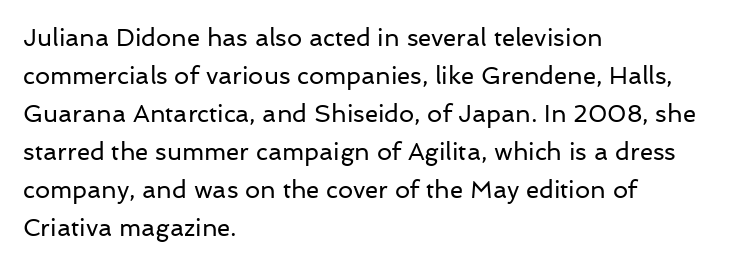
Caption: standard tracking, unaltered. How would I describe the line gaps? Plain and ordinary. Notice how the stems are strictly vertical — no italics here. The typeface has the unassuming heft of standard copy or less. The lines are quadded left.
